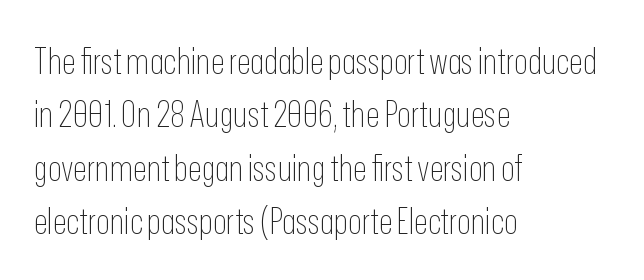
The image shows 36 px thin, condensed sans-serif type, upright; set left-aligned, normal line spacing (1.48x), normal letter spacing, not underlined; low stroke contrast and a medium x-height.
